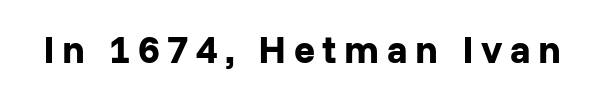
Any mark beneath the type? The region is blank. The type family on display is of the sans-serif kind. The rendering uses natural spacing where letterforms have individual widths. I'd describe the lettering as bold — thick and assertive.
